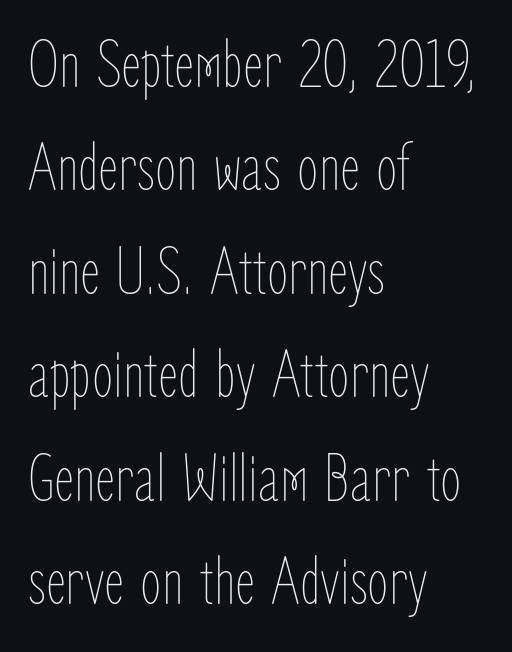
The image shows 69 px thin, condensed type, upright; set left-aligned, normal line spacing (1.5x), normal letter spacing, not underlined; low stroke contrast and a medium x-height.
